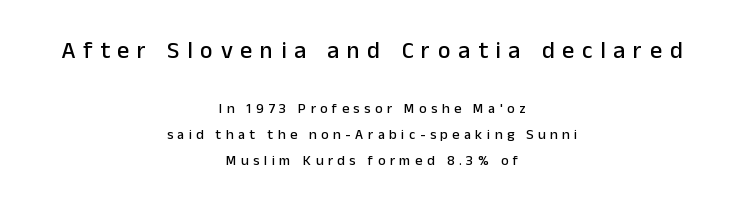
The image shows 24 px text type, upright; set centered, line spacing 1.89x, unusually wide letter spacing (+0.32 em), not underlined; the first (top) block is 1.71x larger.
